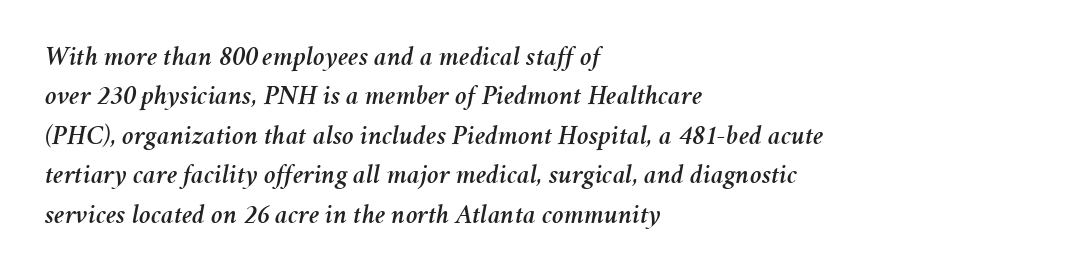
{"italic": "yes", "lean": "right", "slant_degrees": 11, "width": "normal", "stroke_contrast": "medium", "x_height": "medium", "monospaced": "no", "underline": "no", "align": "left", "line_spacing": "normal", "line_spacing_ratio": 1.41, "letter_spacing": "normal", "letter_spacing_em": 0.0, "glyph_px": 28}
